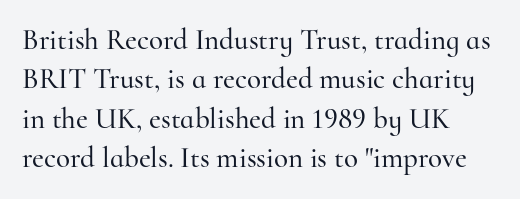
Q: Is the text italic (slanted)? A: No, it is upright.
Q: Is the typeface a serif or a sans-serif typeface? A: Serif.
Q: Is the text underlined? A: No.
Q: How is the paragraph aligned? A: Left-aligned.
Q: Is the spacing between letters normal or unusually wide? A: Normal.
Q: Is the spacing between lines tight, normal or loose? A: Normal.
Q: Width (condensed, normal, or wide)? A: Normal.
Q: Stroke contrast? A: High.
Q: x-height? A: Small.
Q: Monospaced? A: No.
